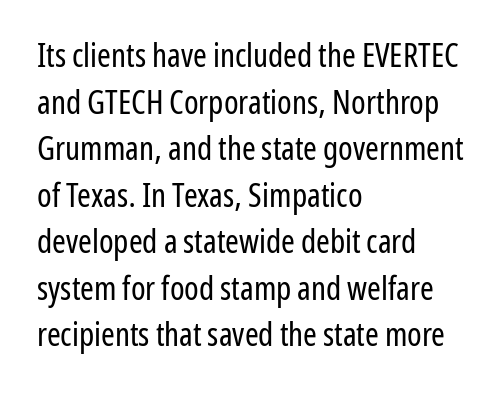
Q: Is the text bold? A: No.
Q: Is the text italic (slanted)? A: No, it is upright.
Q: Is the typeface a serif or a sans-serif typeface? A: Sans-serif.
Q: Is the text underlined? A: No.
Q: How is the paragraph aligned? A: Left-aligned.
Q: Is the spacing between letters normal or unusually wide? A: Normal.
Q: Is the spacing between lines tight, normal or loose? A: Normal.
Q: Width (condensed, normal, or wide)? A: Condensed.
Q: Stroke contrast? A: Low.
Q: x-height? A: Medium.
Q: Monospaced? A: No.
